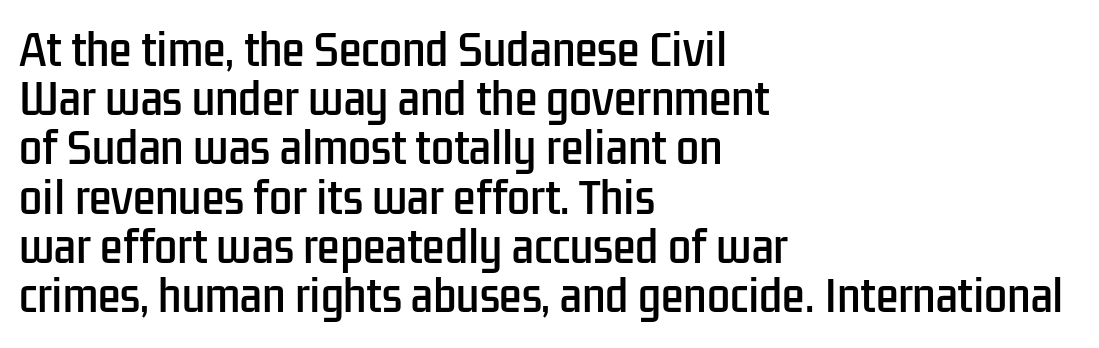
Q: Is the text italic (slanted)? A: No, it is upright.
Q: Is the typeface a serif or a sans-serif typeface? A: Sans-serif.
Q: Is the text underlined? A: No.
Q: How is the paragraph aligned? A: Left-aligned.
Q: Is the spacing between letters normal or unusually wide? A: Normal.
Q: Width (condensed, normal, or wide)? A: Condensed.
Q: Stroke contrast? A: Low.
Q: x-height? A: Medium.
Q: Monospaced? A: No.
